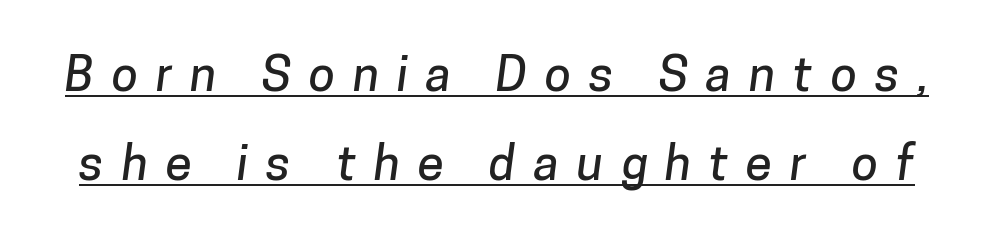
Does extra space separate the letters? Yes, quite a lot of it. Somebody hit Ctrl+U on this one — the words are underlined. Note the varied advance widths — an 'i' is clearly narrower than an 'm'. In terms of letterform style, serifs are entirely absent.
